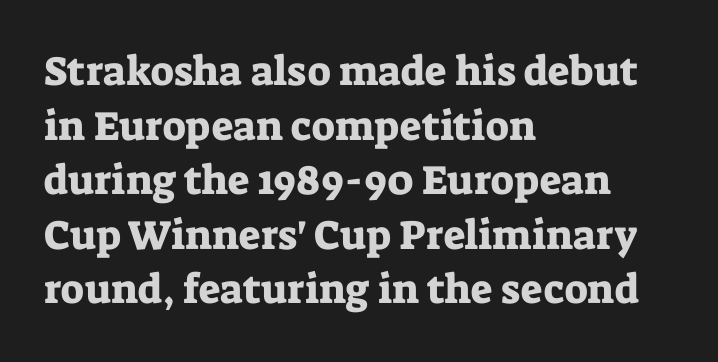
Q: Is the text italic (slanted)? A: No, it is upright.
Q: Is the typeface a serif or a sans-serif typeface? A: Serif.
Q: Is the text underlined? A: No.
Q: How is the paragraph aligned? A: Left-aligned.
Q: Is the spacing between letters normal or unusually wide? A: Normal.
Q: Is the spacing between lines tight, normal or loose? A: Normal.
Q: Width (condensed, normal, or wide)? A: Normal.
Q: Stroke contrast? A: Low.
Q: x-height? A: Medium.
Q: Monospaced? A: No.
